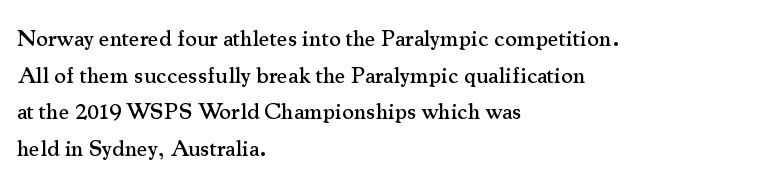
The image shows 23 px text type, upright; set left-aligned, normal line spacing (1.59x), normal letter spacing, not underlined.
